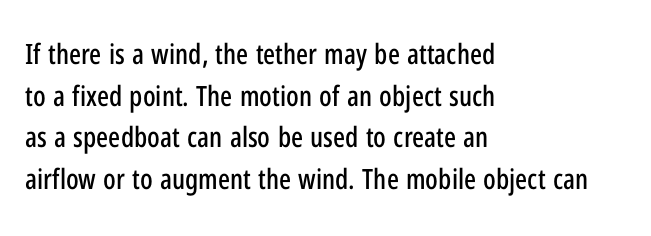
The letters stand straight up with perfectly vertical stems. The glyphs are unaccompanied by any horizontal stroke below them. The passage shown is typeset with a sans-serif family. What's the leading like? Ordinary, nothing unusual. Do the characters align in a grid? No, the font is proportional.
